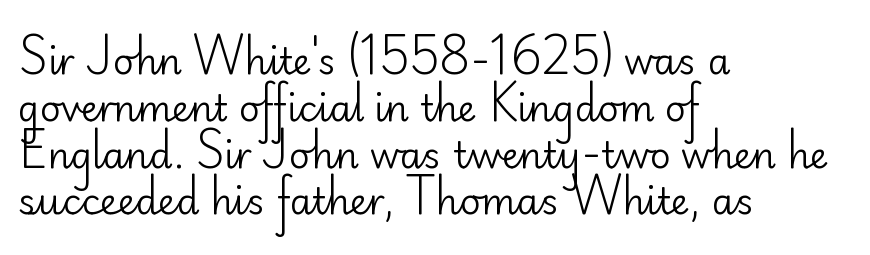
The setting favours the left margin, as ordinary paragraphs usually do. Italic? Not at all — the glyphs are vertical. No extra tracking has been applied to these lines. The type family on display is of the sans-serif kind. Lines of text with bare space underneath.
